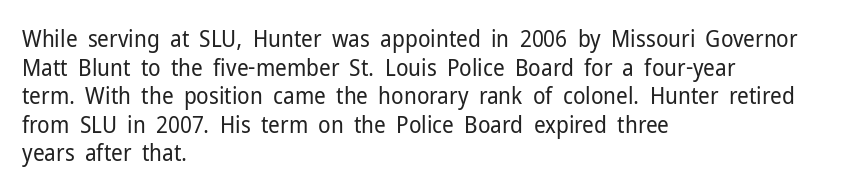
Beneath every word, the page is bare. On a weight scale, this lands at 450 or below. Look at the tracking — it's just the regular setting, nothing added. The typesetter chose a ragged-right arrangement here. Upright lettering throughout.
